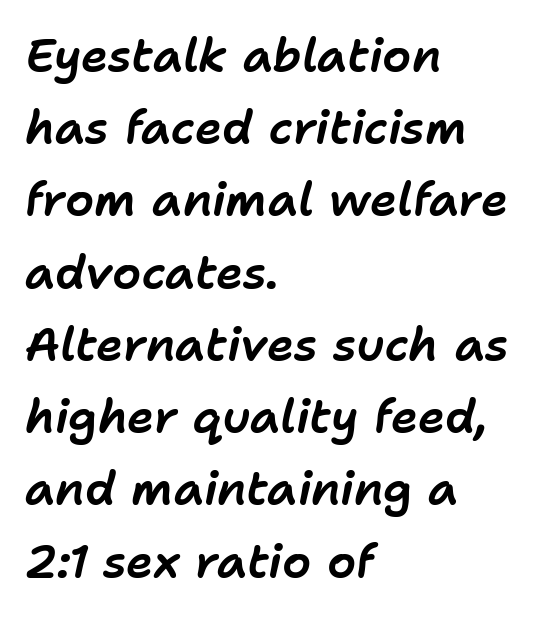
The image shows 46 px text type, italic (leaning right); set left-aligned, normal line spacing (1.57x), normal letter spacing, not underlined; low stroke contrast and a medium x-height.
